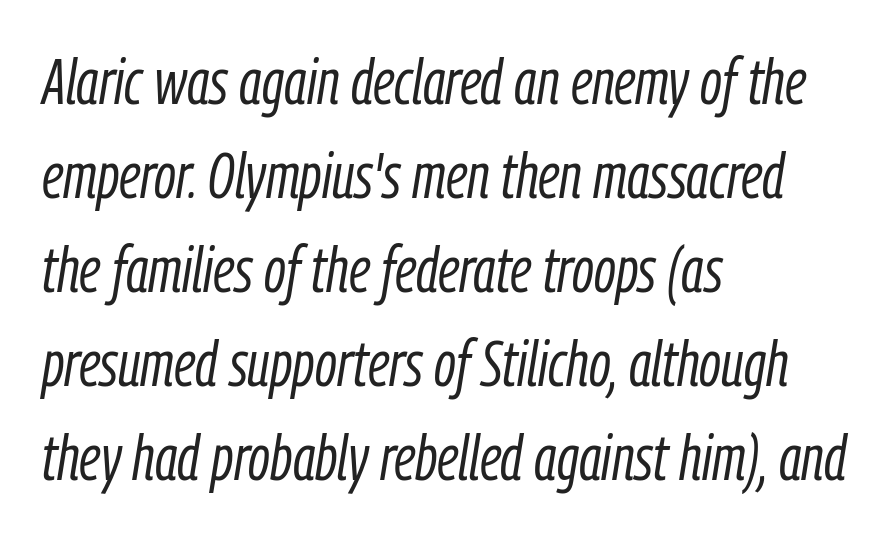
The image shows 64 px light, condensed type, italic (leaning right); set left-aligned, normal line spacing (1.47x), normal letter spacing, not underlined; low stroke contrast and a medium x-height.
